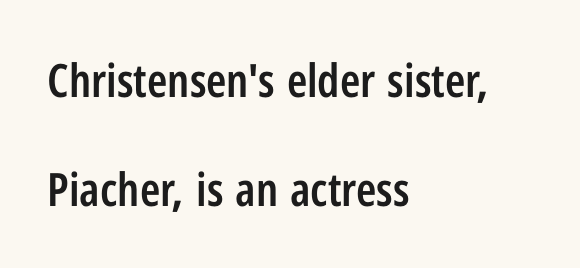
{"serif": "no", "italic": "no", "bold": "semi", "weight": "semibold", "width": "condensed", "stroke_contrast": "low", "x_height": "medium", "monospaced": "no", "underline": "no", "align": "left", "line_spacing": "loose", "line_spacing_ratio": 2.38, "letter_spacing": "normal", "letter_spacing_em": 0.0, "glyph_px": 46}
